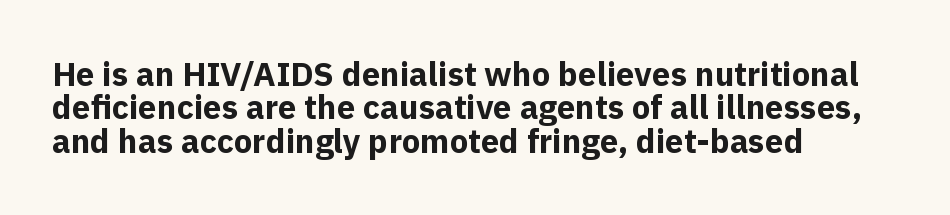
The rag falls on the right side of this text block. Weight: bold. Only glyphs here, with clear space below each row. The tracking reads as untouched default to a designer's eye. Every character sits straight up, as roman type does. This sample has the flowing, uneven cadence of proportional lettering.
